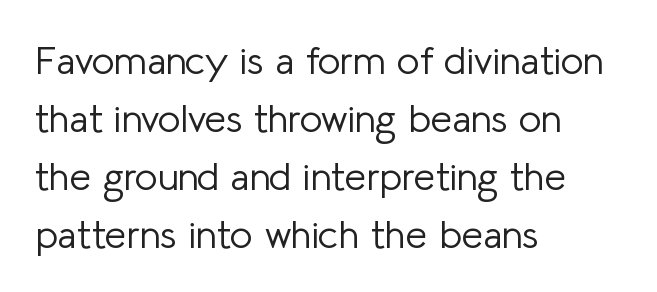
The image shows 39 px light sans-serif type, upright; set left-aligned, normal line spacing (1.49x), normal letter spacing, not underlined; low stroke contrast and a medium x-height.
